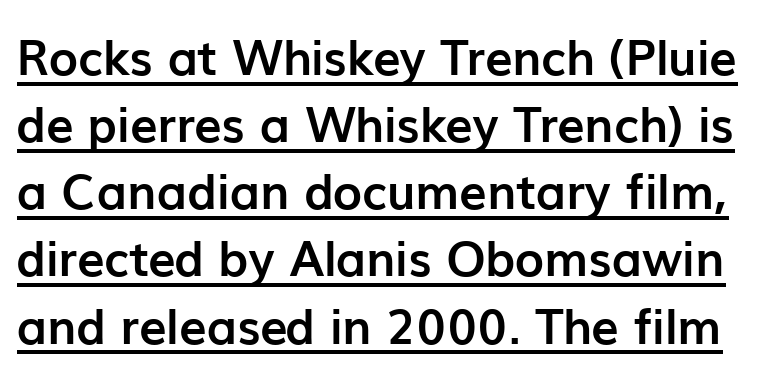
{"serif": "no", "italic": "no", "bold": "yes", "weight": "semibold", "width": "normal", "stroke_contrast": "low", "x_height": "medium", "monospaced": "no", "underline": "yes", "line_spacing": "normal", "line_spacing_ratio": 1.37, "letter_spacing": "normal", "letter_spacing_em": 0.0, "glyph_px": 49}
